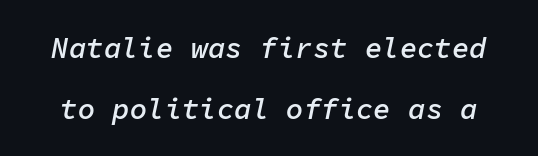
{"italic": "yes", "lean": "right", "slant_degrees": 11, "bold": "semi", "weight": "semibold", "width": "normal", "stroke_contrast": "low", "x_height": "medium", "monospaced": "yes", "underline": "no", "line_spacing": "loose", "line_spacing_ratio": 2.1, "letter_spacing": "normal", "letter_spacing_em": 0.0, "glyph_px": 29}
